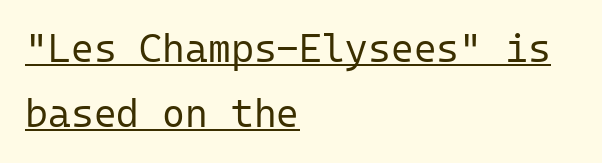
{"serif": "no", "italic": "no", "bold": "no", "weight": "regular", "width": "normal", "stroke_contrast": "low", "x_height": "medium", "monospaced": "yes", "underline": "yes", "align": "left", "line_spacing": "normal", "line_spacing_ratio": 1.67, "letter_spacing": "normal", "letter_spacing_em": 0.0, "glyph_px": 39}
